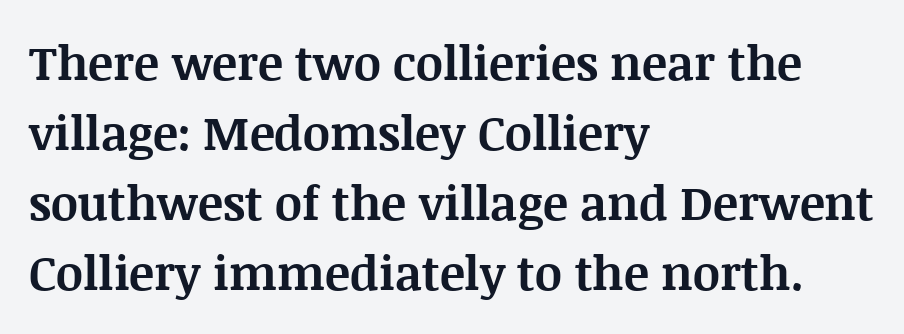
Q: Is the text bold? A: Yes.
Q: Is the text italic (slanted)? A: No, it is upright.
Q: Is the typeface a serif or a sans-serif typeface? A: Serif.
Q: Is the text underlined? A: No.
Q: How is the paragraph aligned? A: Left-aligned.
Q: Is the spacing between letters normal or unusually wide? A: Normal.
Q: Is the spacing between lines tight, normal or loose? A: Normal.
Q: Width (condensed, normal, or wide)? A: Normal.
Q: Stroke contrast? A: Medium.
Q: x-height? A: Large.
Q: Monospaced? A: No.
